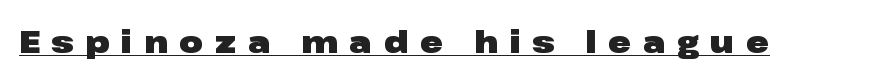
Tracking value appears strongly positive — letters spread wide. Unlike a traditional serif, this face leaves its strokes unadorned. A roman cut, with each character standing at attention. Varying glyph widths throughout — classic text-font behaviour. The characters look thick and weighty, a clear bold. Notice how a bar underscores the lettering throughout.
